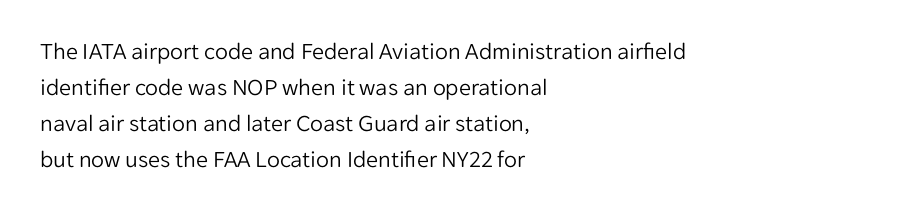
Q: Is the text bold? A: No.
Q: Is the text italic (slanted)? A: No, it is upright.
Q: Is the text underlined? A: No.
Q: How is the paragraph aligned? A: Left-aligned.
Q: Is the spacing between letters normal or unusually wide? A: Normal.
Q: Is the spacing between lines tight, normal or loose? A: Normal.
